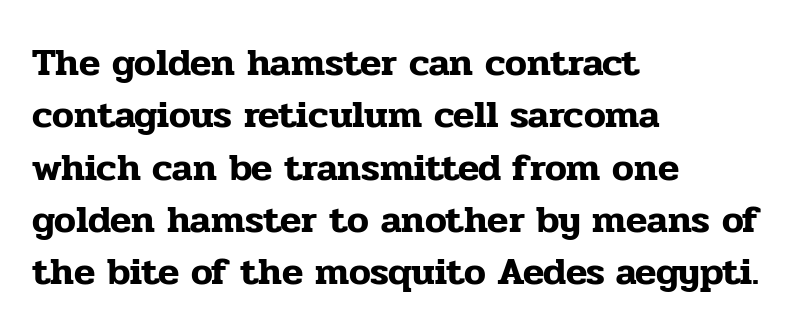
The image shows 39 px serif type, upright; set left-aligned, normal line spacing (1.34x), normal letter spacing, not underlined; low stroke contrast and a medium x-height.
